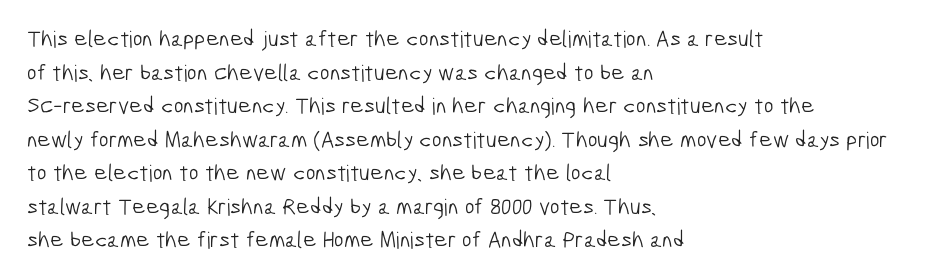
Q: Is the text bold? A: No.
Q: Is the text underlined? A: No.
Q: How is the paragraph aligned? A: Left-aligned.
Q: Is the spacing between letters normal or unusually wide? A: Normal.
Q: Is the spacing between lines tight, normal or loose? A: Normal.
